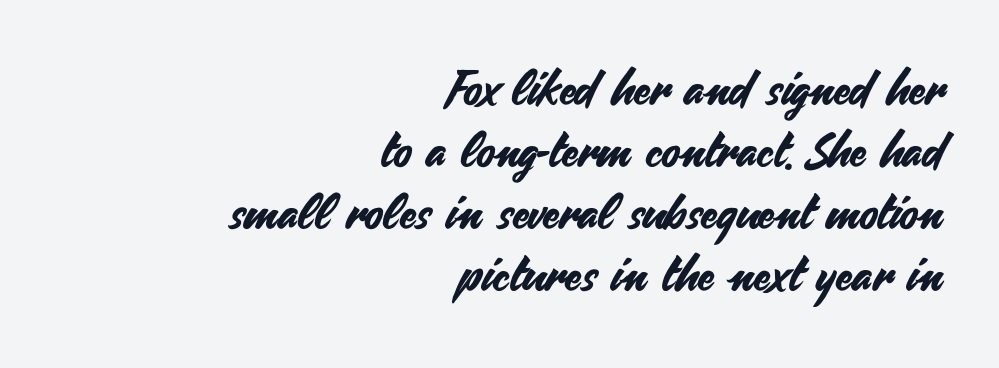
The image shows 48 px sans-serif type; set right-aligned, normal line spacing (1.29x), normal letter spacing, not underlined; medium stroke contrast and a small x-height.
